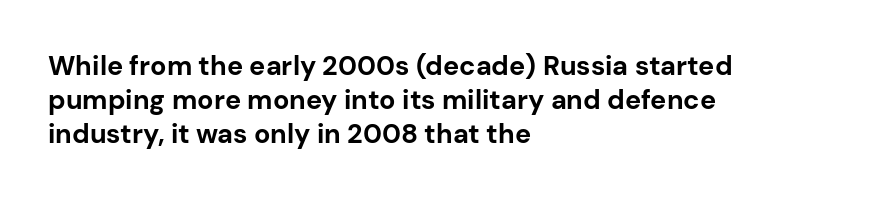
{"italic": "no", "bold": "yes", "underline": "no", "align": "left", "line_spacing": "normal", "line_spacing_ratio": 1.26, "letter_spacing": "normal", "letter_spacing_em": 0.0, "glyph_px": 27}
